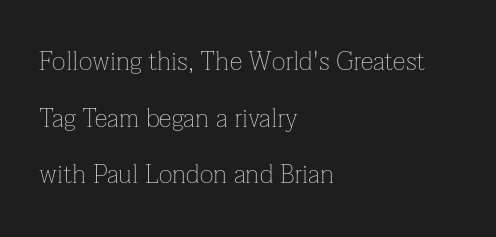
{"italic": "no", "bold": "no", "underline": "no", "align": "left", "line_spacing": "loose", "line_spacing_ratio": 2.18, "letter_spacing": "normal", "letter_spacing_em": 0.0, "glyph_px": 26}
